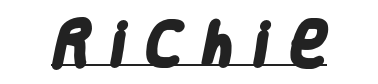
Q: Is the text bold? A: Yes.
Q: Is the typeface a serif or a sans-serif typeface? A: Sans-serif.
Q: Is the text underlined? A: Yes.
Q: Is the spacing between letters normal or unusually wide? A: Unusually wide.
Q: Width (condensed, normal, or wide)? A: Condensed.
Q: Stroke contrast? A: Low.
Q: x-height? A: Large.
Q: Monospaced? A: No.
